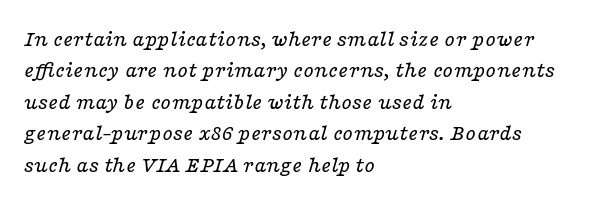
The image shows 24 px text type, italic (leaning right); set left-aligned, normal line spacing (1.31x), normal letter spacing, not underlined.
